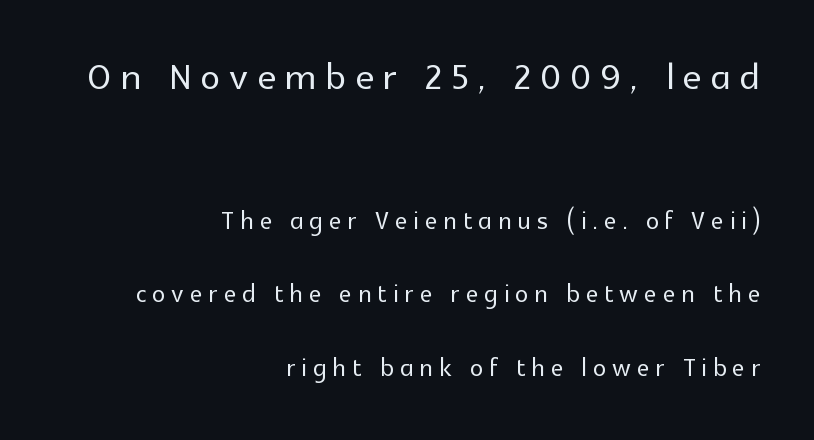
Q: Is the text italic (slanted)? A: No, it is upright.
Q: Is the typeface a serif or a sans-serif typeface? A: Sans-serif.
Q: Is the text underlined? A: No.
Q: How is the paragraph aligned? A: Right-aligned.
Q: Is the spacing between lines tight, normal or loose? A: Loose.
Q: Which block of text is set in a larger size, the first (top) or the second (bottom)? A: The first (top) one.
Q: Width (condensed, normal, or wide)? A: Normal.
Q: x-height? A: Medium.
Q: Monospaced? A: No.
